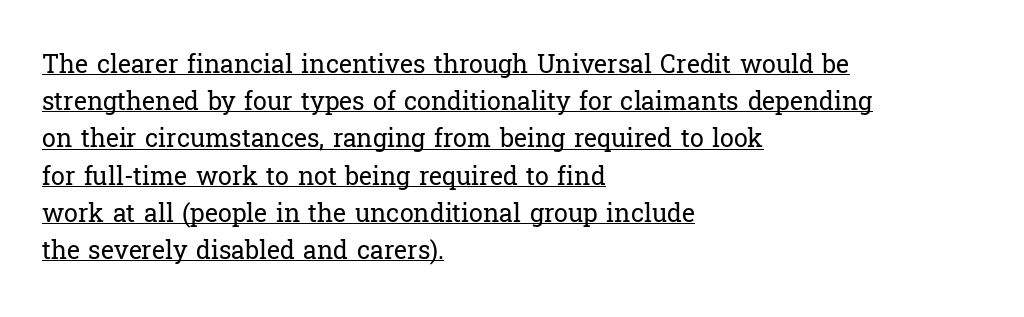
{"italic": "no", "bold": "no", "underline": "yes", "align": "left", "line_spacing": "normal", "line_spacing_ratio": 1.49, "letter_spacing": "normal", "letter_spacing_em": 0.0, "glyph_px": 25}
